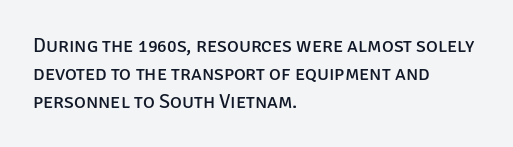
The image shows 20 px text type, upright; set left-aligned, normal line spacing (1.39x), normal letter spacing, not underlined.
